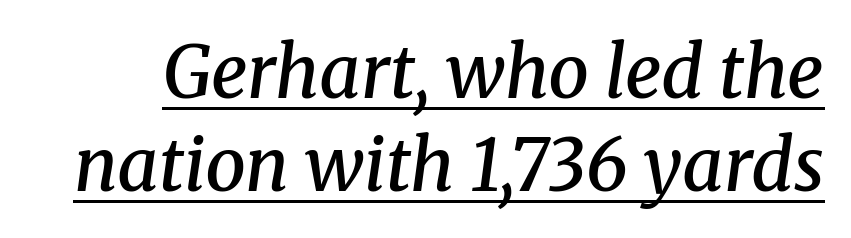
Proportional: the letters do not fall into vertical columns. This is underlined copy, the kind a proofreader might mark for attention. Honestly, the row spacing looks completely unremarkable. The rendering applies a slant to the glyphs.
